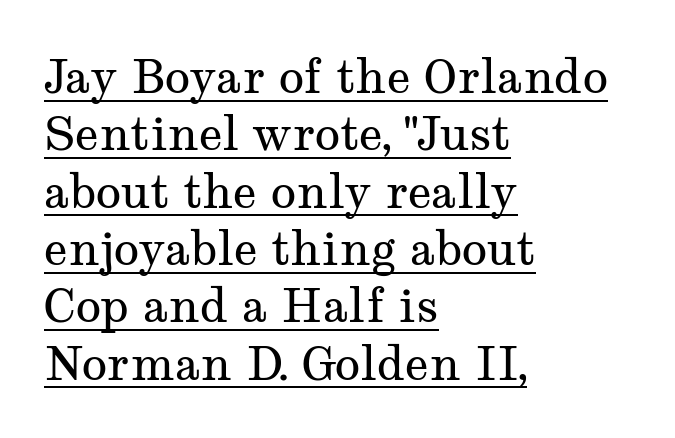
Q: Is the text bold? A: No.
Q: Is the text italic (slanted)? A: No, it is upright.
Q: Is the typeface a serif or a sans-serif typeface? A: Serif.
Q: Is the text underlined? A: Yes.
Q: How is the paragraph aligned? A: Left-aligned.
Q: Is the spacing between letters normal or unusually wide? A: Normal.
Q: Width (condensed, normal, or wide)? A: Wide.
Q: Stroke contrast? A: Medium.
Q: x-height? A: Medium.
Q: Monospaced? A: No.
